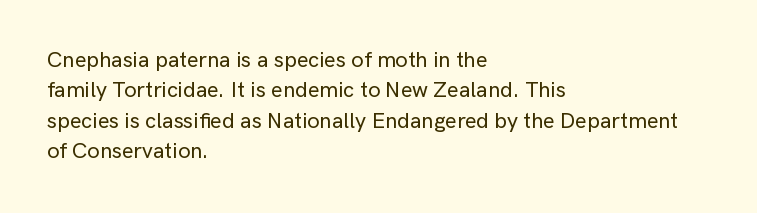
Descenders are the only things crossing below the line. The paragraph has a hard left edge and a soft right edge. Nothing unusual about the tracking: characters are spaced as the font intends. Vertically, the passage feels balanced, rows spaced as you'd expect. If you drew a line through each stem, it would be perfectly vertical.
